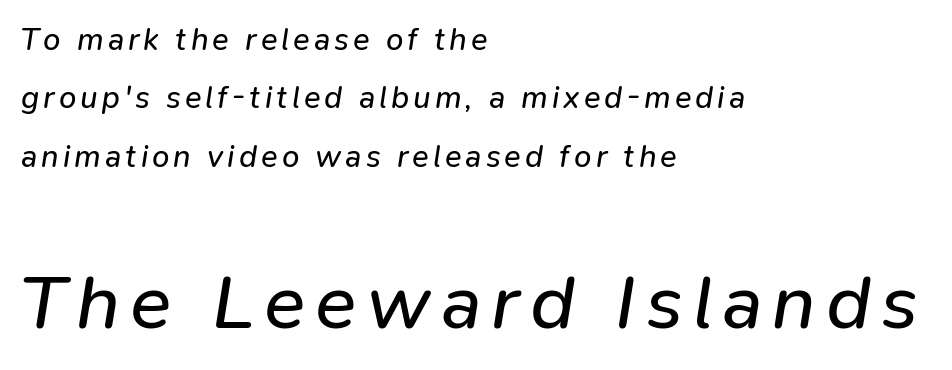
The image shows 77 px regular-weight type, italic (leaning right); set left-aligned, line spacing 1.88x, not underlined; the second (bottom) block is 2.48x larger; low stroke contrast and a medium x-height.
